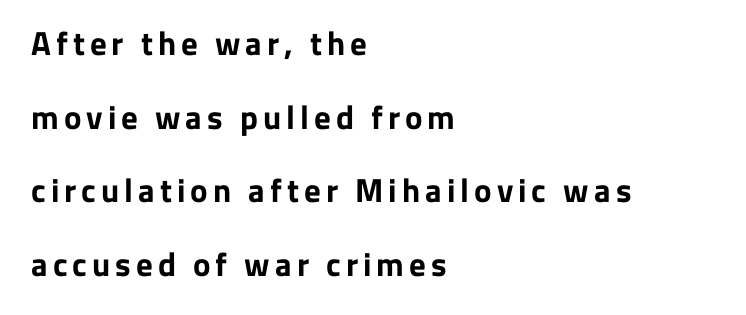
{"serif": "no", "italic": "no", "bold": "yes", "weight": "bold", "width": "normal", "stroke_contrast": "low", "x_height": "medium", "monospaced": "no", "underline": "no", "align": "left", "line_spacing": "loose", "line_spacing_ratio": 2.23, "glyph_px": 33}
